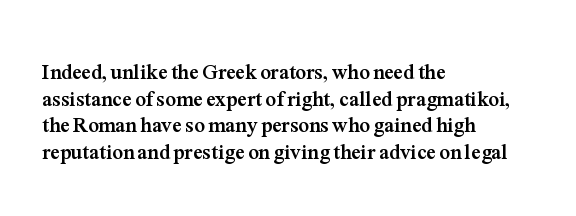
Q: Is the text bold? A: Yes.
Q: Is the text italic (slanted)? A: No, it is upright.
Q: Is the text underlined? A: No.
Q: How is the paragraph aligned? A: Left-aligned.
Q: Is the spacing between letters normal or unusually wide? A: Normal.
Q: Is the spacing between lines tight, normal or loose? A: Normal.
